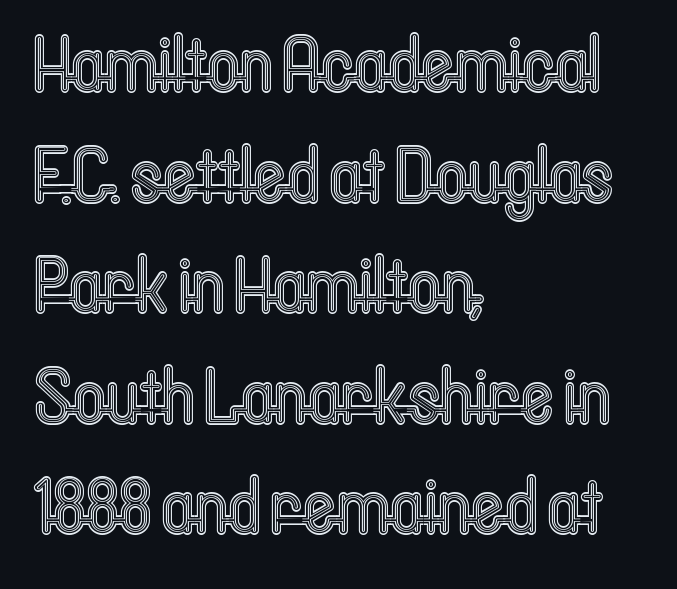
The image shows 79 px condensed type, upright; set left-aligned, normal line spacing (1.4x), normal letter spacing, not underlined; a medium x-height.
